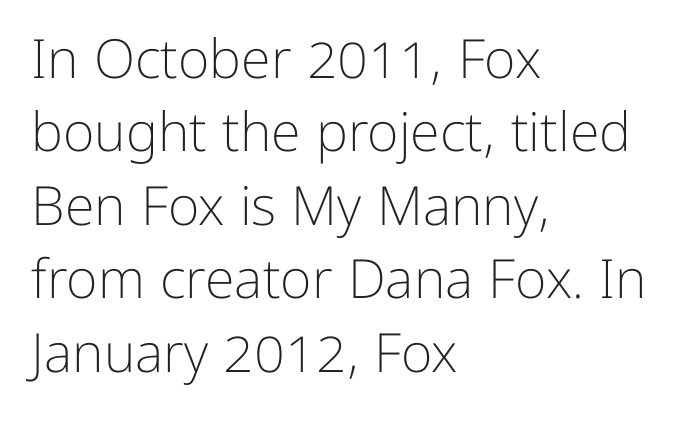
Each letter keeps its own natural width here, so spacing adapts to shape. Short and long lines alike share a common starting point at left. The tracking reads as untouched default to a designer's eye. These lines are composed in type without serifs.
